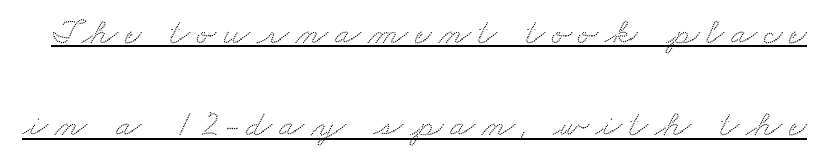
Q: Is the typeface a serif or a sans-serif typeface? A: Serif.
Q: Is the text underlined? A: Yes.
Q: Is the spacing between lines tight, normal or loose? A: Loose.
Q: Width (condensed, normal, or wide)? A: Wide.
Q: Stroke contrast? A: Medium.
Q: x-height? A: Small.
Q: Monospaced? A: No.
